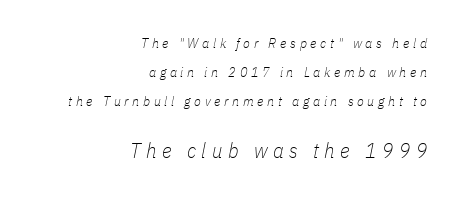
{"italic": "yes", "lean": "right", "slant_degrees": 11, "bold": "no", "underline": "no", "align": "right", "line_spacing": "loose", "line_spacing_ratio": 2.06, "letter_spacing": "wide", "letter_spacing_em": 0.26, "larger_block": "second", "size_ratio": 1.5, "glyph_px": 21}
